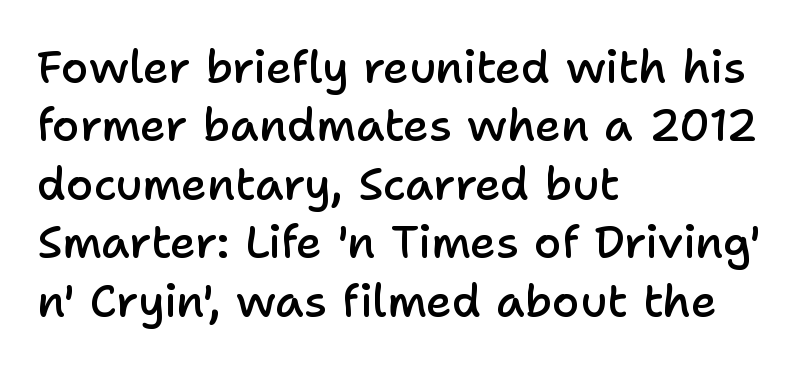
{"serif": "no", "italic": "no", "bold": "semi", "weight": "semibold", "width": "normal", "stroke_contrast": "low", "x_height": "medium", "monospaced": "no", "underline": "no", "align": "left", "line_spacing": "normal", "line_spacing_ratio": 1.3, "letter_spacing": "normal", "letter_spacing_em": 0.0, "glyph_px": 45}
